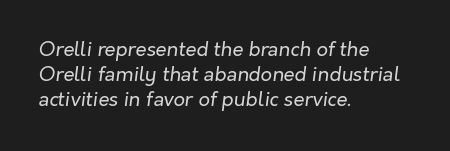
The image shows 20 px text type, italic (leaning right); set left-aligned, normal line spacing (1.25x), normal letter spacing, not underlined.
